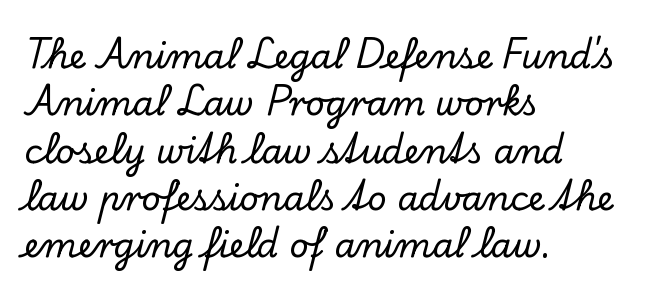
Students, observe: this is what conventionally led text looks like. Nothing unusual about the tracking: characters are spaced as the font intends. Serif or sans? Serif — the stroke terminals have little feet. Leftover space on each line is placed entirely after the last word. Check the space under the baseline: it is left empty.
